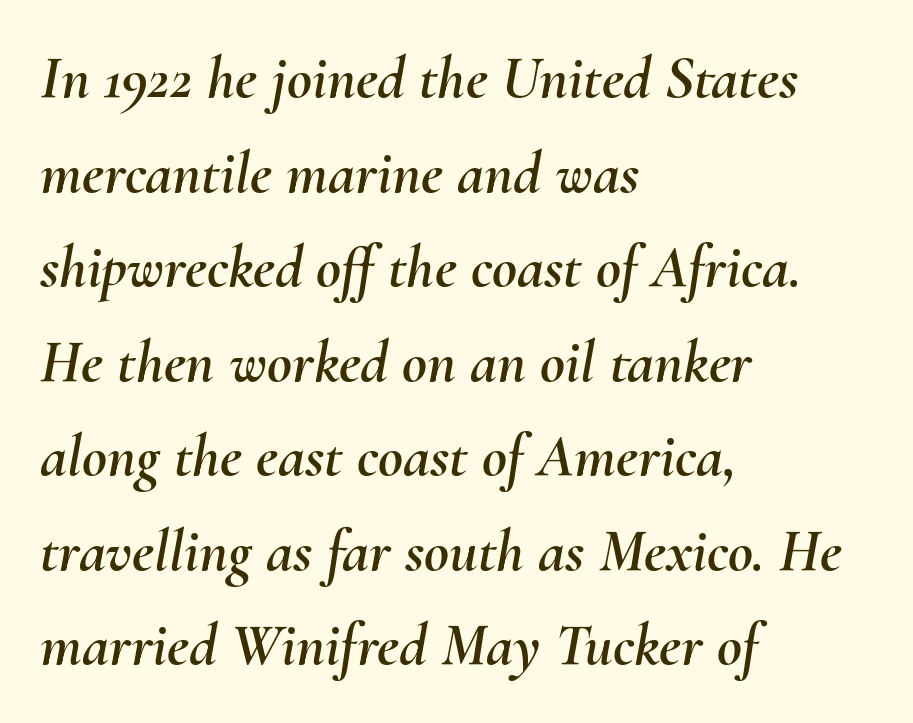
The compositor pushed each line to the left boundary. A typesetter would mark this as italic. Evenly set lines give the paragraph a standard silhouette. Character widths vary here, with narrow letters taking less room than wide ones. The foot of each line stays bare and open.
